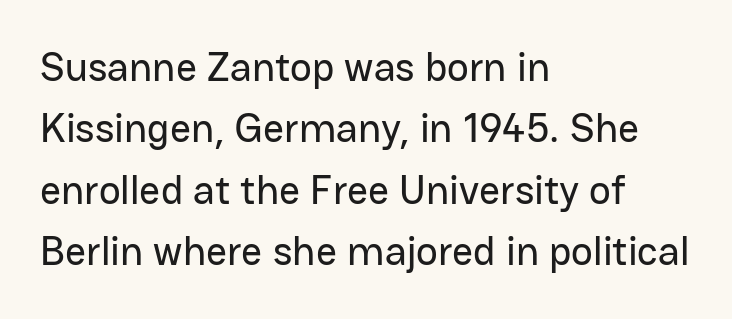
The designer left line spacing at the default. Honestly, there is no underline to notice here at all. These lines were composed using upright roman letters. Does extra space separate the letters? No, they use regular spacing. Where is the straight margin? On the left. Do the characters align in a grid? No, the font is proportional.
